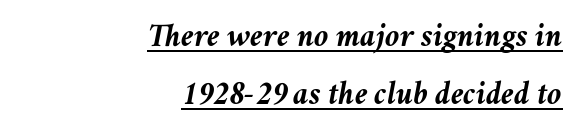
Q: Is the text bold? A: Yes.
Q: Is the text italic (slanted)? A: Yes, it leans right by about 11 degrees.
Q: Is the text underlined? A: Yes.
Q: How is the paragraph aligned? A: Right-aligned.
Q: Is the spacing between letters normal or unusually wide? A: Normal.
Q: Width (condensed, normal, or wide)? A: Normal.
Q: Stroke contrast? A: Medium.
Q: x-height? A: Medium.
Q: Monospaced? A: No.
